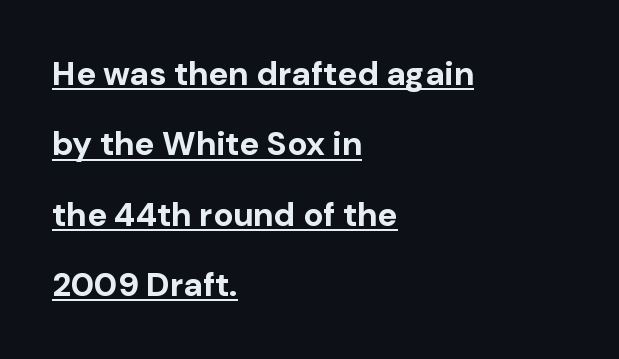
Observe the absence of serifs on each vertical stroke in this sample. A typesetter would mark this as roman, not italic. A full-strength bold gives these letters their thick strokes. What decoration does the sample have? An underline.
